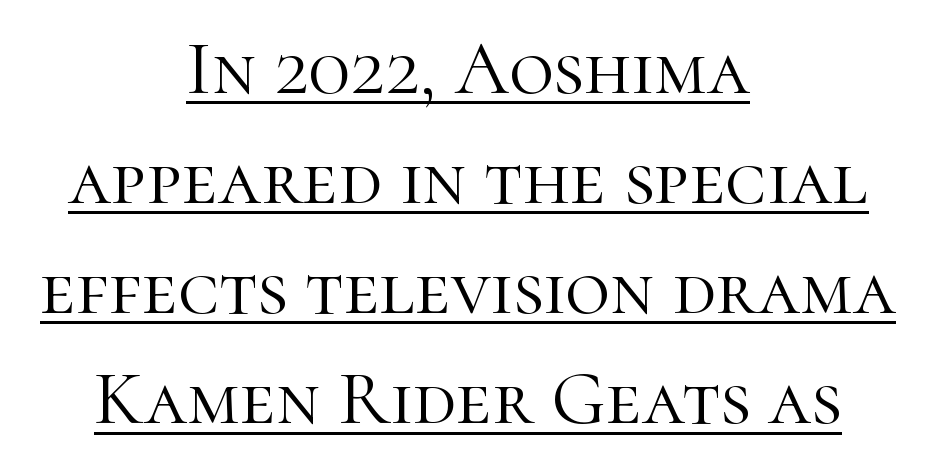
Q: Is the text bold? A: No.
Q: Is the text italic (slanted)? A: No, it is upright.
Q: Is the typeface a serif or a sans-serif typeface? A: Serif.
Q: Is the text underlined? A: Yes.
Q: How is the paragraph aligned? A: Centered.
Q: Is the spacing between letters normal or unusually wide? A: Normal.
Q: Is the spacing between lines tight, normal or loose? A: Normal.
Q: Width (condensed, normal, or wide)? A: Normal.
Q: Stroke contrast? A: High.
Q: x-height? A: Medium.
Q: Monospaced? A: No.
